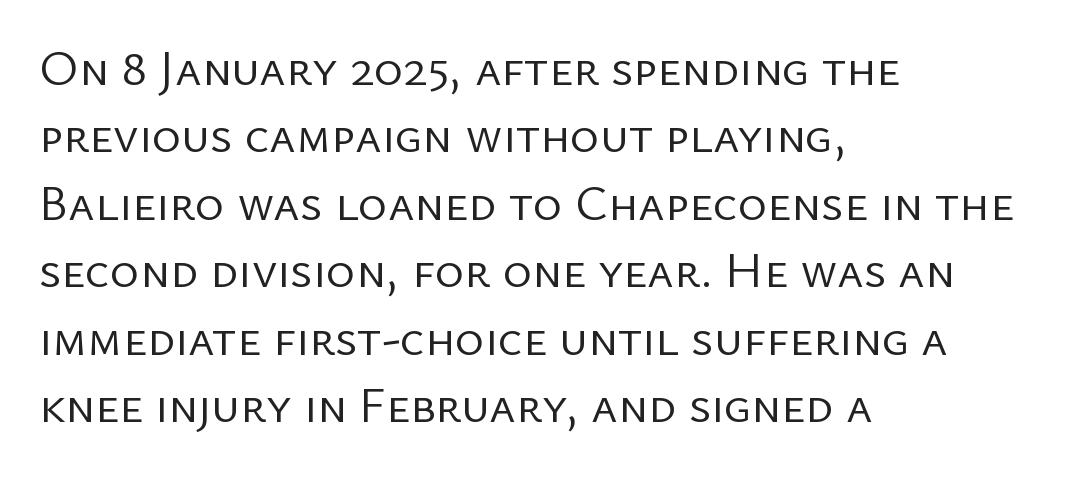
Q: Is the text bold? A: No.
Q: Is the text italic (slanted)? A: No, it is upright.
Q: Is the typeface a serif or a sans-serif typeface? A: Sans-serif.
Q: Is the text underlined? A: No.
Q: How is the paragraph aligned? A: Left-aligned.
Q: Is the spacing between letters normal or unusually wide? A: Normal.
Q: Is the spacing between lines tight, normal or loose? A: Normal.
Q: Width (condensed, normal, or wide)? A: Normal.
Q: Stroke contrast? A: Low.
Q: x-height? A: Medium.
Q: Monospaced? A: No.
